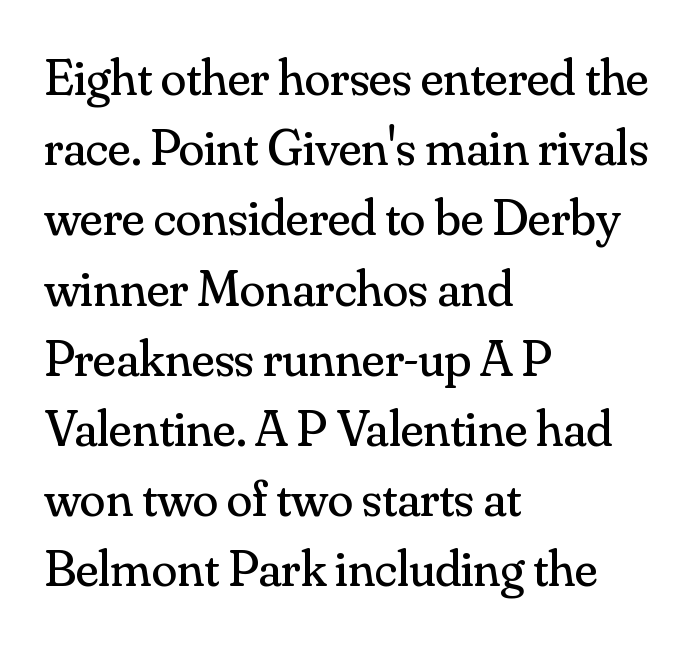
The line-height multiplier appears to be the usual default. No extra ink here — the face is not bold. Ascenders rise straight up at ninety degrees. What stands out about the letter spacing? Nothing — it is the standard amount.
